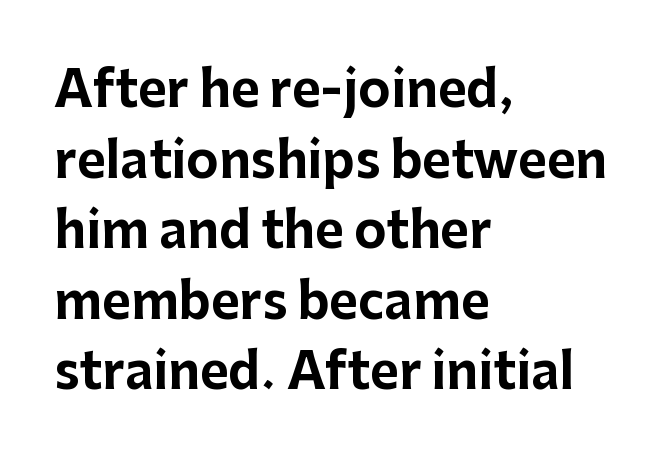
The image shows 49 px bold sans-serif type, upright; set left-aligned, normal line spacing (1.44x), normal letter spacing, not underlined; low stroke contrast and a medium x-height.
